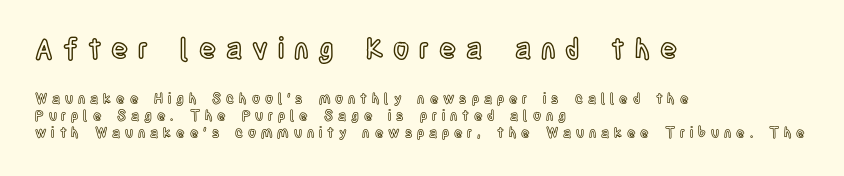
Q: Is the text italic (slanted)? A: No, it is upright.
Q: Is the text underlined? A: No.
Q: How is the paragraph aligned? A: Left-aligned.
Q: Is the spacing between letters normal or unusually wide? A: Unusually wide.
Q: Which block of text is set in a larger size, the first (top) or the second (bottom)? A: The first (top) one.
Q: Width (condensed, normal, or wide)? A: Condensed.
Q: x-height? A: Large.
Q: Monospaced? A: No.
